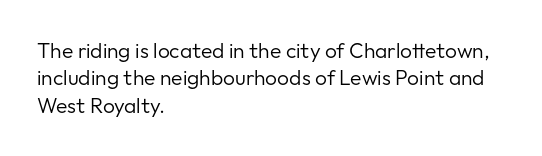
Q: Is the text bold? A: No.
Q: Is the text italic (slanted)? A: No, it is upright.
Q: Is the text underlined? A: No.
Q: How is the paragraph aligned? A: Left-aligned.
Q: Is the spacing between letters normal or unusually wide? A: Normal.
Q: Is the spacing between lines tight, normal or loose? A: Normal.
